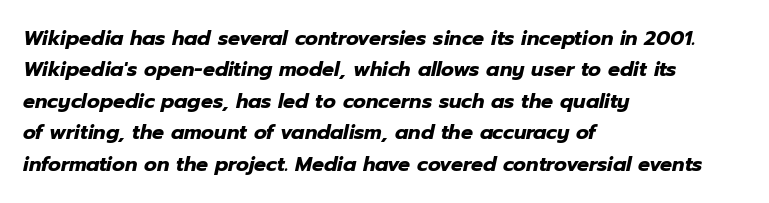
Q: Is the text bold? A: Yes.
Q: Is the text italic (slanted)? A: Yes, it leans right by about 12 degrees.
Q: Is the text underlined? A: No.
Q: How is the paragraph aligned? A: Left-aligned.
Q: Is the spacing between letters normal or unusually wide? A: Normal.
Q: Is the spacing between lines tight, normal or loose? A: Normal.
